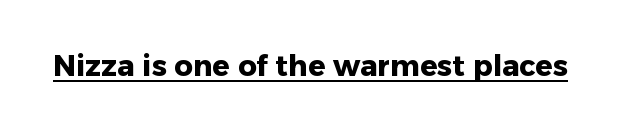
The image shows 29 px heavy sans-serif type, upright; set normal letter spacing, underlined; low stroke contrast and a medium x-height.
